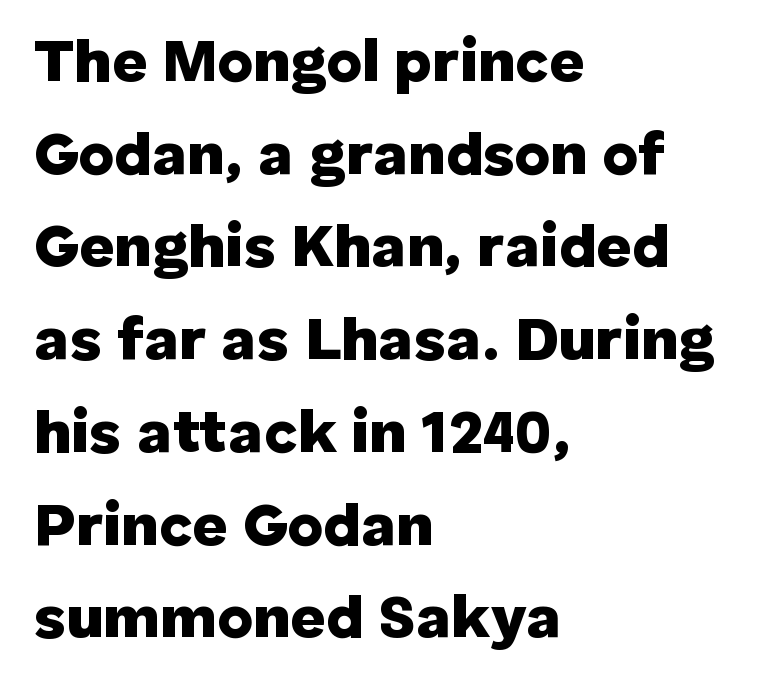
Posture: straight, roman, zero tilt. These lines are composed in type without serifs. Typographic density is high because the face is bold. The letters sit at their default tracking, neither squeezed nor spread.
